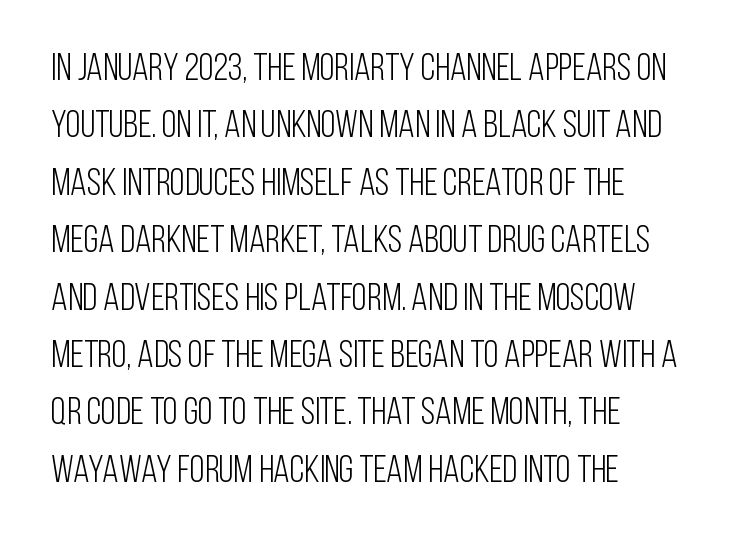
Quick note: underline off. Words appear dense and cohesive because spacing is normal. The letters advance in unequal steps, a hallmark of proportional type. Is there any slant? The stems are plumb. The passage shown is typeset with a sans-serif family. In terms of leading, this rendering sits right in the middle.
